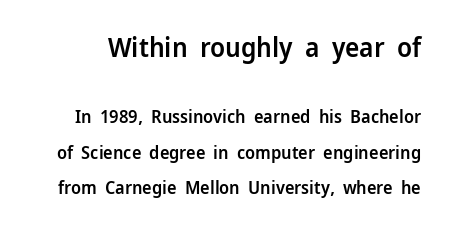
Q: Is the text bold? A: Semi-bold.
Q: Is the text italic (slanted)? A: No, it is upright.
Q: Is the text underlined? A: No.
Q: Is the spacing between letters normal or unusually wide? A: Normal.
Q: Is the spacing between lines tight, normal or loose? A: Loose.
Q: Which block of text is set in a larger size, the first (top) or the second (bottom)? A: The first (top) one.
